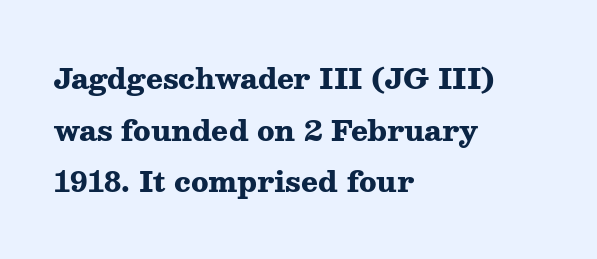
These lines keep a tight, regular rhythm from letter to letter. Do the characters align in a grid? No, the font is proportional. No word sits above an underline. On the weight axis this lands at bold, roughly 700.
